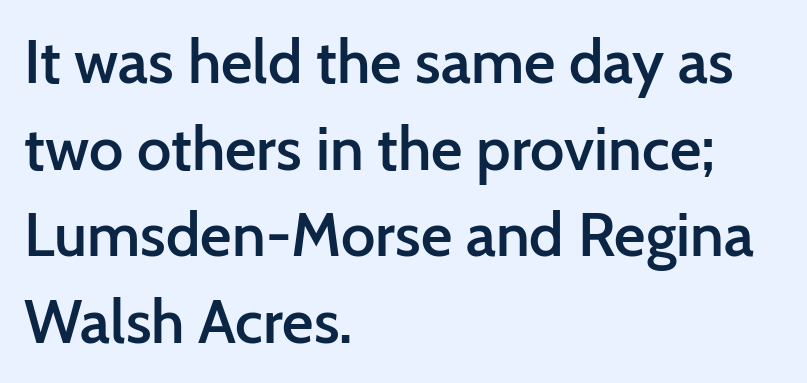
These lines carry some extra weight — a demibold, not a full bold. Leading: standard. Plain, unruled lines of type. In terms of letterspacing, this is plain default setting. You could not count columns in this text — the font is proportionally spaced. The font's upright variant was chosen for this text.
